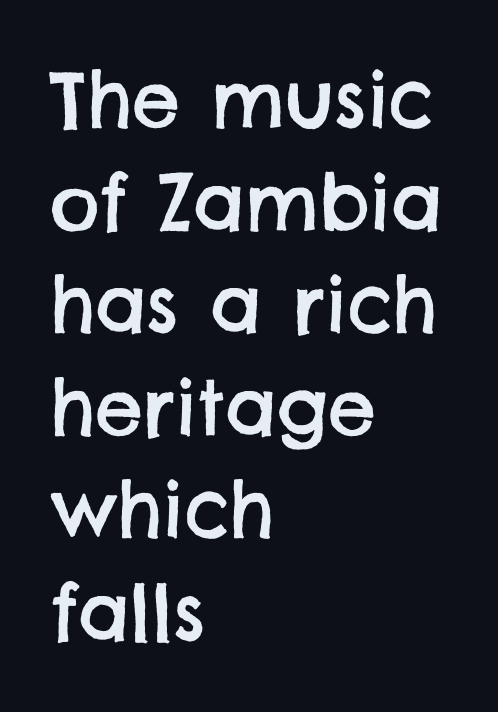
The image shows 76 px sans-serif type; set left-aligned, normal line spacing (1.35x), normal letter spacing, not underlined; low stroke contrast and a large x-height.
